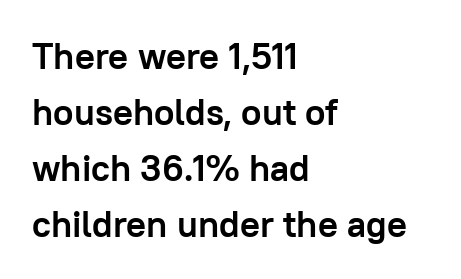
Q: Is the text bold? A: Yes.
Q: Is the text italic (slanted)? A: No, it is upright.
Q: Is the typeface a serif or a sans-serif typeface? A: Sans-serif.
Q: Is the text underlined? A: No.
Q: How is the paragraph aligned? A: Left-aligned.
Q: Is the spacing between letters normal or unusually wide? A: Normal.
Q: Is the spacing between lines tight, normal or loose? A: Normal.
Q: Width (condensed, normal, or wide)? A: Normal.
Q: Stroke contrast? A: Low.
Q: x-height? A: Medium.
Q: Monospaced? A: No.
